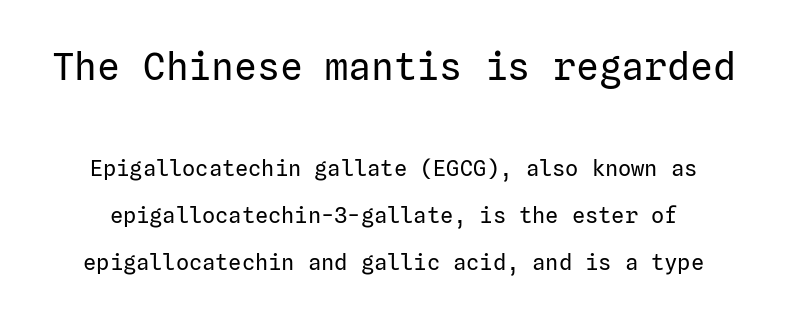
{"serif": "no", "italic": "no", "bold": "no", "weight": "regular", "width": "normal", "stroke_contrast": "low", "x_height": "medium", "underline": "no", "line_spacing": "loose", "line_spacing_ratio": 2.13, "letter_spacing": "normal", "letter_spacing_em": 0.0, "larger_block": "first", "size_ratio": 1.73, "glyph_px": 38}
